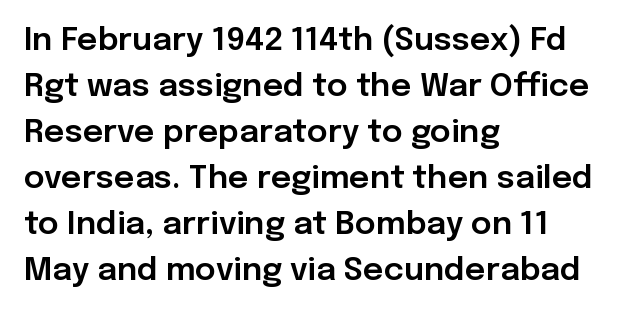
If you measured baseline to baseline, you'd find a middling distance. Characters remain perfectly vertical along every line. The text was rendered using a sans face with plain stroke endings. Is this a fixed-width face? No — the glyphs have proportional, varying widths. The specimen omits any rule beneath the text block's lines.
